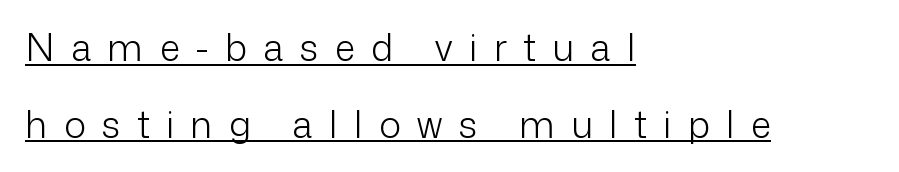
{"serif": "no", "italic": "no", "bold": "no", "weight": "light", "width": "normal", "stroke_contrast": "low", "x_height": "medium", "monospaced": "no", "underline": "yes", "align": "left", "line_spacing": "loose", "line_spacing_ratio": 2.07, "letter_spacing": "wide", "letter_spacing_em": 0.45, "glyph_px": 37}
